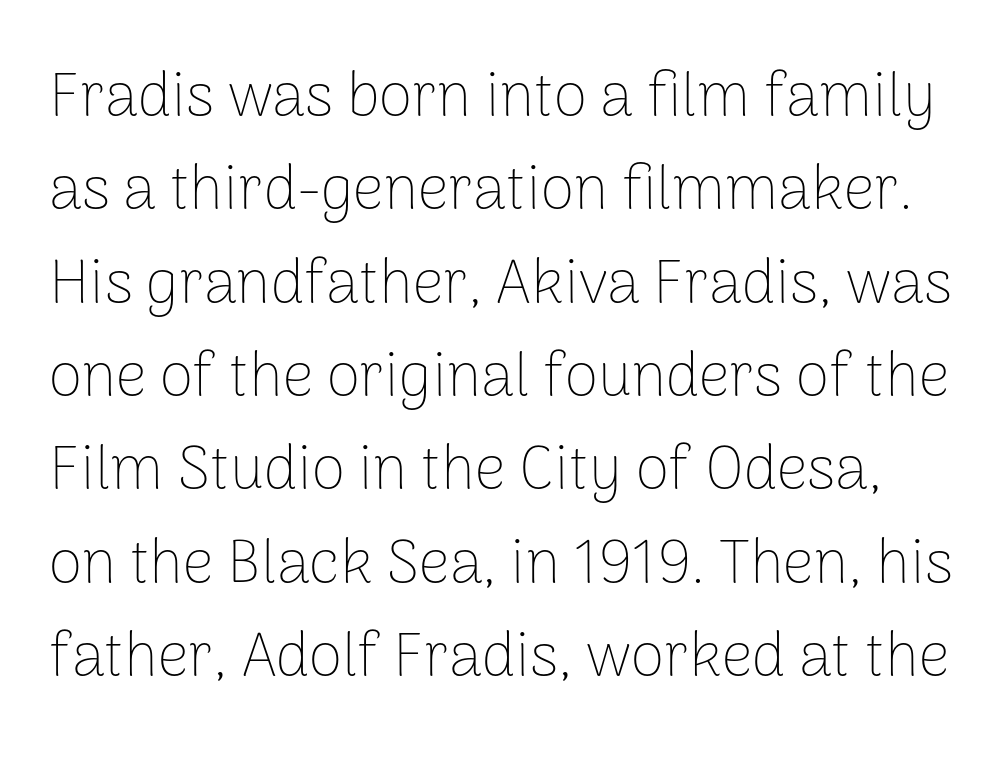
The image shows 61 px thin sans-serif type, upright; set normal line spacing (1.53x), normal letter spacing, not underlined; low stroke contrast and a medium x-height.
